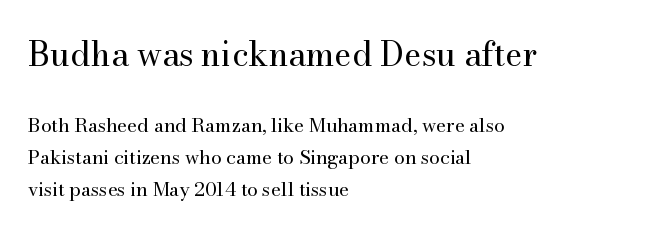
Q: Is the text bold? A: No.
Q: Is the text italic (slanted)? A: No, it is upright.
Q: Is the typeface a serif or a sans-serif typeface? A: Serif.
Q: Is the text underlined? A: No.
Q: How is the paragraph aligned? A: Left-aligned.
Q: Is the spacing between letters normal or unusually wide? A: Normal.
Q: Is the spacing between lines tight, normal or loose? A: Normal.
Q: Which block of text is set in a larger size, the first (top) or the second (bottom)? A: The first (top) one.
Q: Width (condensed, normal, or wide)? A: Normal.
Q: Stroke contrast? A: Medium.
Q: x-height? A: Small.
Q: Monospaced? A: No.
